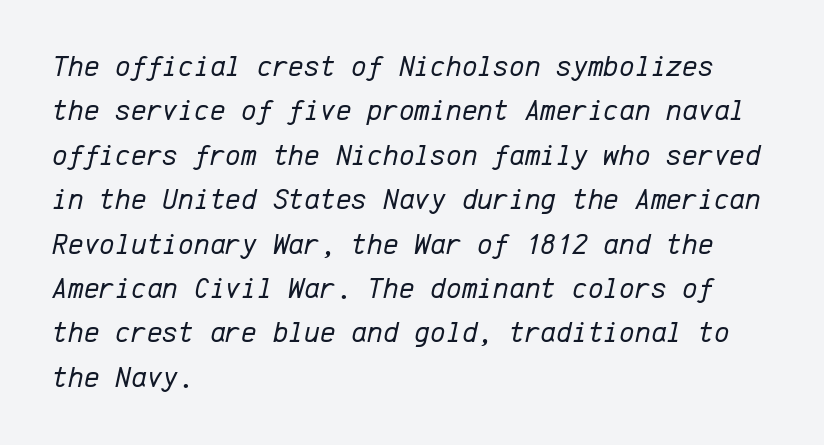
Casual observation: everything's shoved over to the left. There is no visible air inserted between adjacent glyphs. Weight: in the light-to-regular range. Regular leading. The space beneath each line is pristine and unruled.
